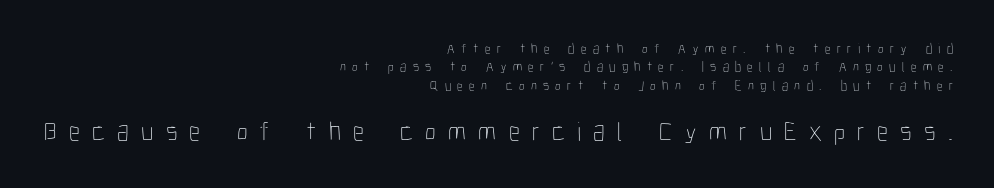
Q: Is the text bold? A: No.
Q: Is the text italic (slanted)? A: No, it is upright.
Q: Is the text underlined? A: No.
Q: How is the paragraph aligned? A: Right-aligned.
Q: Is the spacing between letters normal or unusually wide? A: Unusually wide.
Q: Is the spacing between lines tight, normal or loose? A: Normal.
Q: Which block of text is set in a larger size, the first (top) or the second (bottom)? A: The second (bottom) one.
